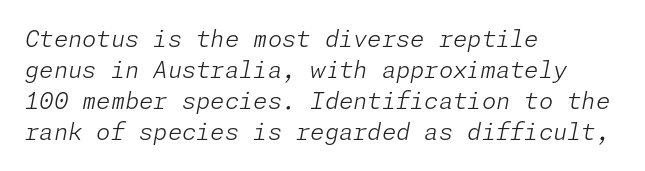
Is the block centered? No — it sits flush against the left margin. A quiet, ordinary-to-light weight characterises the typeface. Between one letter and the next there's only the usual sliver of space. These lines were composed using italics. The lines sit at an ordinary, default distance from one another.
